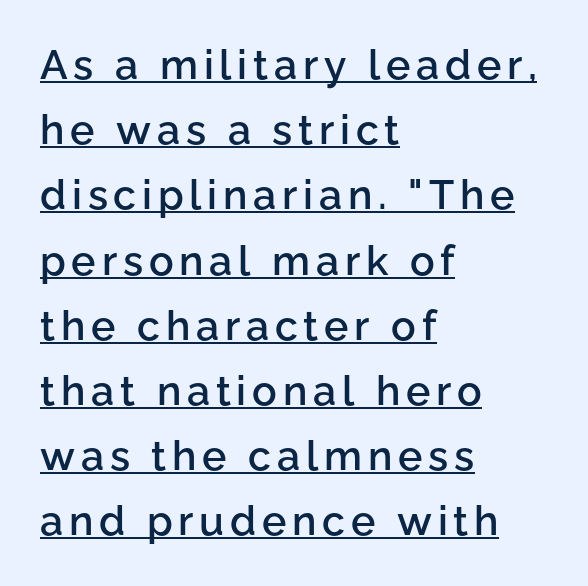
The glyphs in this specimen are sans serif. The letters stand upright; this is a roman face. Line starts are locked; line ends wander. Reading down the column, the eye jumps a familiar distance to each next line.
